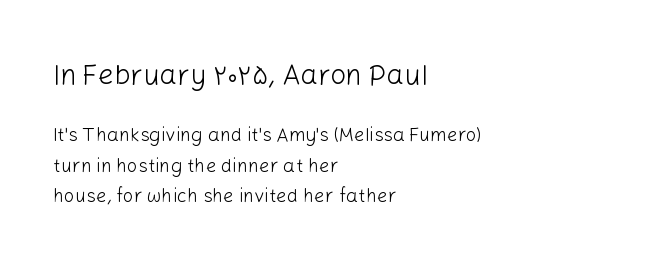
Q: Is the text bold? A: No.
Q: Is the text italic (slanted)? A: No, it is upright.
Q: Is the typeface a serif or a sans-serif typeface? A: Sans-serif.
Q: Is the text underlined? A: No.
Q: How is the paragraph aligned? A: Left-aligned.
Q: Is the spacing between letters normal or unusually wide? A: Normal.
Q: Is the spacing between lines tight, normal or loose? A: Normal.
Q: Which block of text is set in a larger size, the first (top) or the second (bottom)? A: The first (top) one.
Q: Width (condensed, normal, or wide)? A: Normal.
Q: Stroke contrast? A: Low.
Q: x-height? A: Medium.
Q: Monospaced? A: No.
